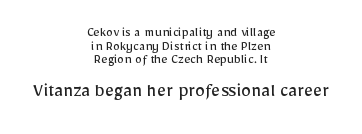
{"italic": "no", "bold": "no", "underline": "no", "align": "center", "line_spacing": "tight", "line_spacing_ratio": 0.97, "letter_spacing": "normal", "letter_spacing_em": 0.0, "larger_block": "second", "size_ratio": 1.43, "glyph_px": 20}
